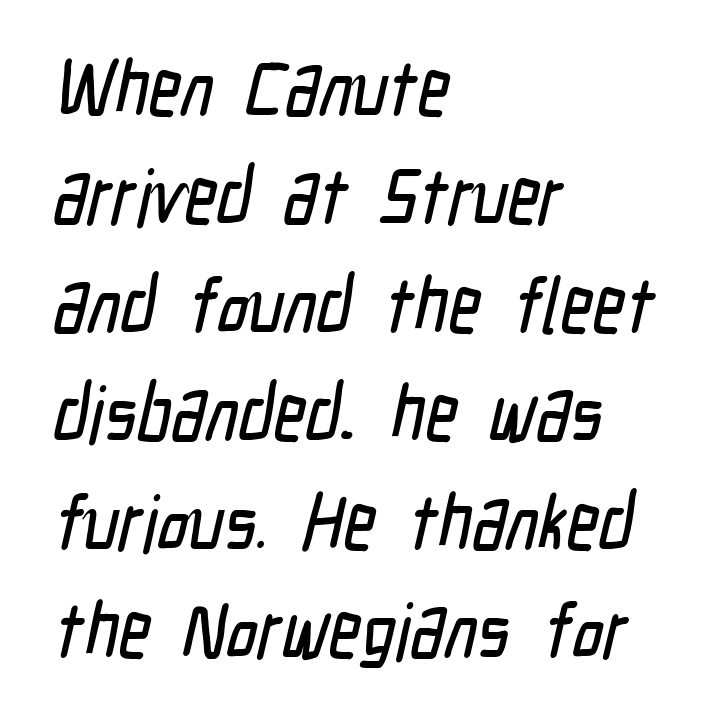
The image shows 78 px condensed sans-serif type; set left-aligned, normal line spacing (1.39x), normal letter spacing, not underlined; low stroke contrast and a medium x-height.
